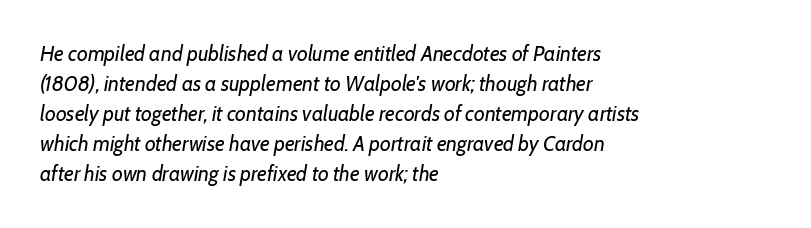
The setting favours the left margin, as ordinary paragraphs usually do. What's the leading like? Ordinary, nothing unusual. The space beneath each line is pristine and unruled. In terms of letterspacing, this is plain default setting. These glyphs show unthickened strokes, regular width or finer. Is the type slanted? Yes — the strokes lean at a clear angle.
